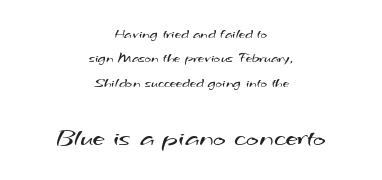
{"bold": "no", "underline": "no", "align": "center", "line_spacing_ratio": 1.75, "letter_spacing": "normal", "letter_spacing_em": 0.0, "larger_block": "second", "size_ratio": 1.93, "glyph_px": 27}
